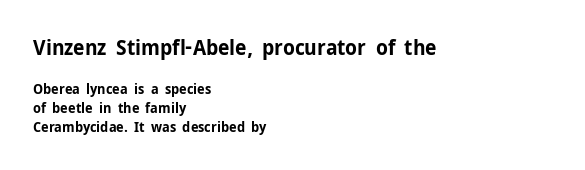
{"italic": "no", "bold": "yes", "underline": "no", "align": "left", "line_spacing": "normal", "line_spacing_ratio": 1.37, "letter_spacing": "normal", "letter_spacing_em": 0.0, "larger_block": "first", "size_ratio": 1.5, "glyph_px": 21}
